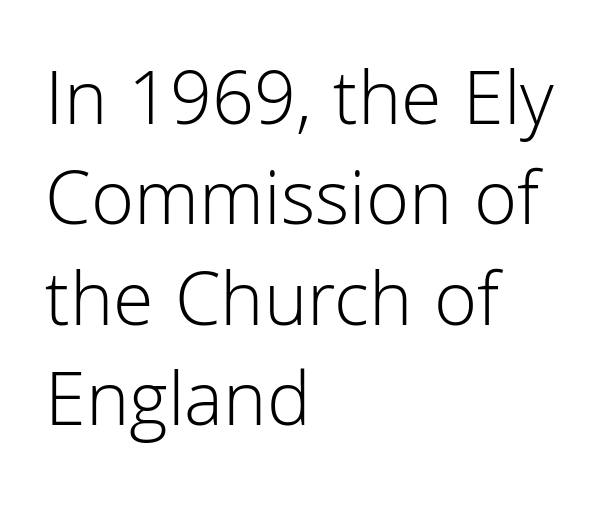
Lines of text with bare space underneath. A typesetter would call this proportional, since set widths differ per character. This is not heavy type; no bold has been used. The axis of the letterforms is exactly vertical. The passage shown is typeset with a sans-serif family. Horizontally, the lines are justified to the leading edge only.
